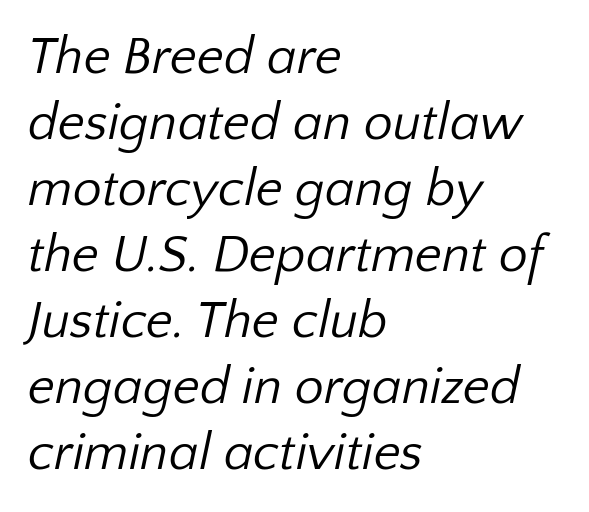
Q: Is the text bold? A: No.
Q: Is the typeface a serif or a sans-serif typeface? A: Sans-serif.
Q: Is the text underlined? A: No.
Q: How is the paragraph aligned? A: Left-aligned.
Q: Is the spacing between letters normal or unusually wide? A: Normal.
Q: Is the spacing between lines tight, normal or loose? A: Normal.
Q: Width (condensed, normal, or wide)? A: Normal.
Q: Stroke contrast? A: Low.
Q: x-height? A: Medium.
Q: Monospaced? A: No.
